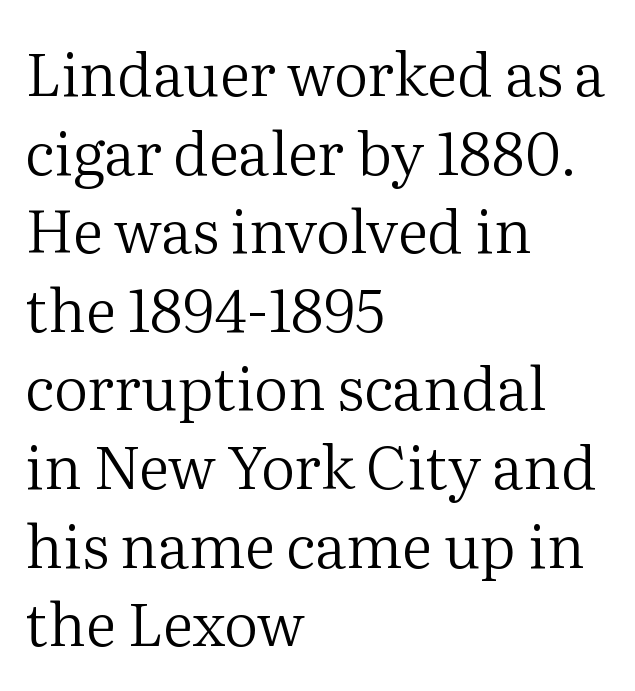
Q: Is the text bold? A: No.
Q: Is the text italic (slanted)? A: No, it is upright.
Q: Is the typeface a serif or a sans-serif typeface? A: Serif.
Q: Is the text underlined? A: No.
Q: How is the paragraph aligned? A: Left-aligned.
Q: Is the spacing between letters normal or unusually wide? A: Normal.
Q: Is the spacing between lines tight, normal or loose? A: Normal.
Q: Width (condensed, normal, or wide)? A: Normal.
Q: Stroke contrast? A: Medium.
Q: x-height? A: Medium.
Q: Monospaced? A: No.
